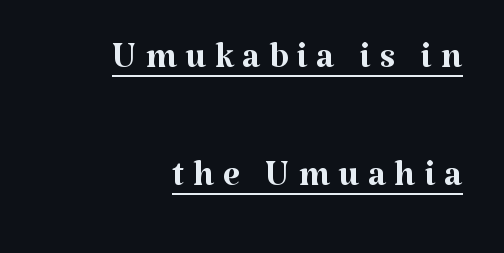
The letters stand straight up with perfectly vertical stems. Summary of weight: not heavy and not bold. Typeset ragged left — the right edge is the straight one. In designer terms, the underline attribute is active on this setting. You can tell from the footed stems that serif type was used.
